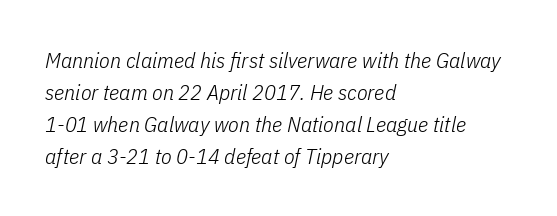
{"italic": "yes", "lean": "right", "slant_degrees": 11, "bold": "no", "underline": "no", "align": "left", "line_spacing": "normal", "line_spacing_ratio": 1.45, "letter_spacing": "normal", "letter_spacing_em": 0.0, "glyph_px": 22}
